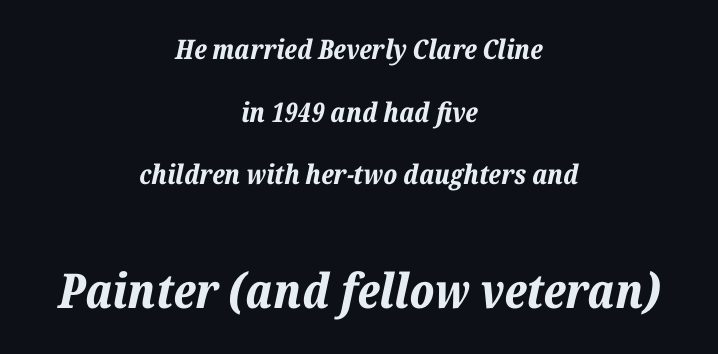
You can tell it's italic because the verticals aren't actually vertical. The strip under each line holds only bare page. This sample has the flowing, uneven cadence of proportional lettering. The passage shown has conventional tracking throughout.
